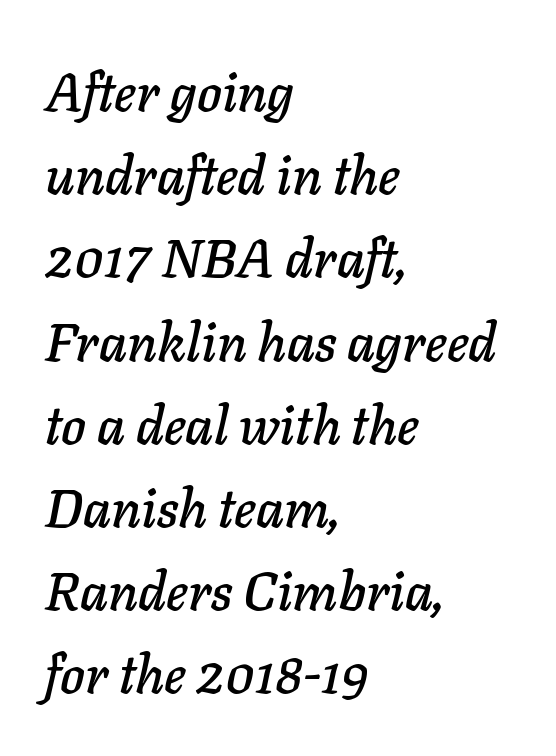
{"italic": "yes", "lean": "right", "slant_degrees": 11, "width": "normal", "stroke_contrast": "low", "x_height": "medium", "monospaced": "no", "underline": "no", "align": "left", "line_spacing": "normal", "line_spacing_ratio": 1.57, "letter_spacing": "normal", "letter_spacing_em": 0.0, "glyph_px": 53}
